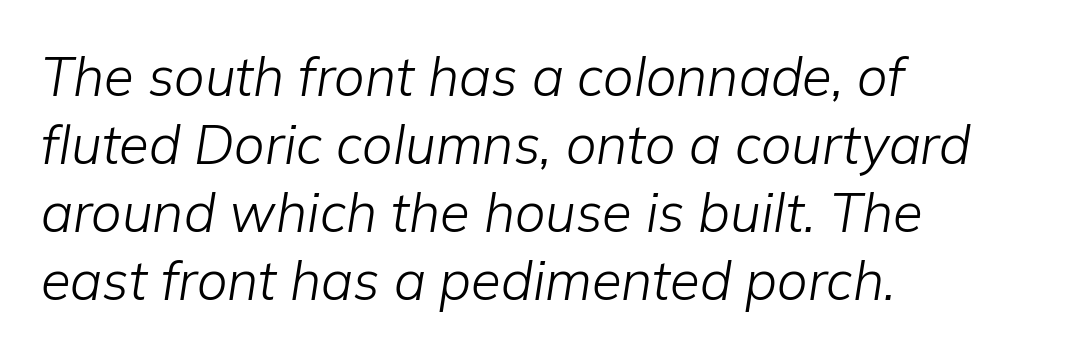
These lines are rendered in a variable-pitch font. Italic? Definitely — the glyphs are oblique. On a weight scale, this lands at 450 or below. A bare baseline throughout the passage.
